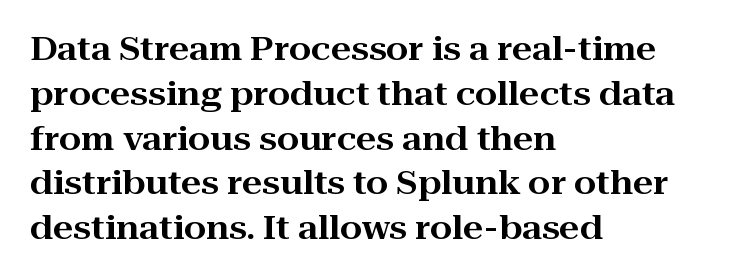
Descenders are the only things crossing below the line. Each letter keeps its own natural width here, so spacing adapts to shape. If you drew a ruler down the left edge, every line would touch it. The lettering holds an erect, upright posture throughout. Baseline-to-baseline distance is the conventional proportion of letter height.
